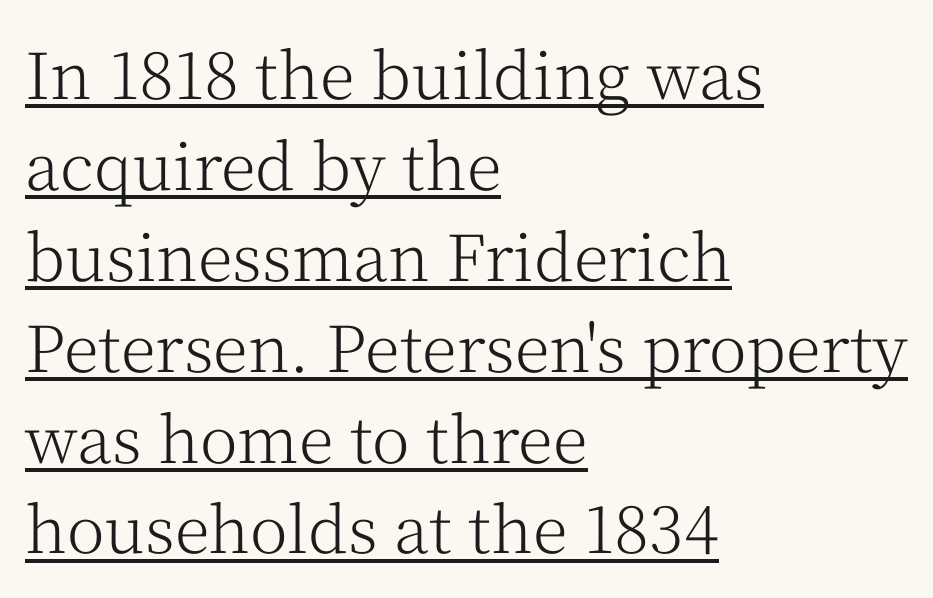
The image shows 64 px light serif type, upright; set left-aligned, normal line spacing (1.42x), normal letter spacing, underlined; medium stroke contrast and a medium x-height.
